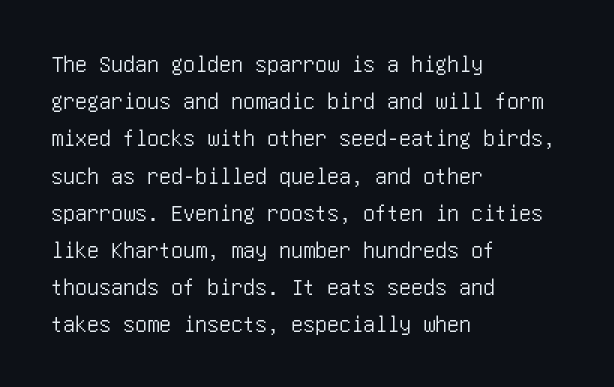
The image shows 24 px text type, upright; set left-aligned, normal line spacing (1.55x), normal letter spacing, not underlined.
